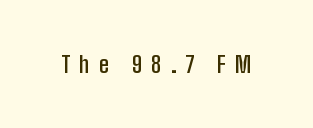
Q: Is the text bold? A: Semi-bold.
Q: Is the text italic (slanted)? A: No, it is upright.
Q: Is the text underlined? A: No.
Q: Is the spacing between letters normal or unusually wide? A: Unusually wide.
